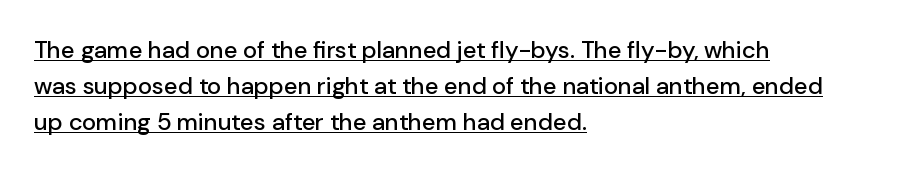
Q: Is the text italic (slanted)? A: No, it is upright.
Q: Is the text underlined? A: Yes.
Q: How is the paragraph aligned? A: Left-aligned.
Q: Is the spacing between letters normal or unusually wide? A: Normal.
Q: Is the spacing between lines tight, normal or loose? A: Normal.
